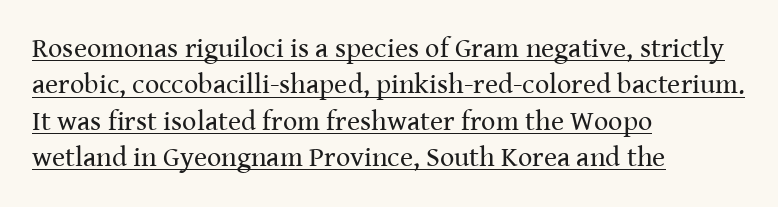
{"serif": "yes", "italic": "no", "bold": "no", "weight": "regular", "width": "normal", "stroke_contrast": "medium", "x_height": "medium", "monospaced": "no", "underline": "yes", "align": "left", "line_spacing": "normal", "line_spacing_ratio": 1.3, "letter_spacing": "normal", "letter_spacing_em": 0.0, "glyph_px": 28}
